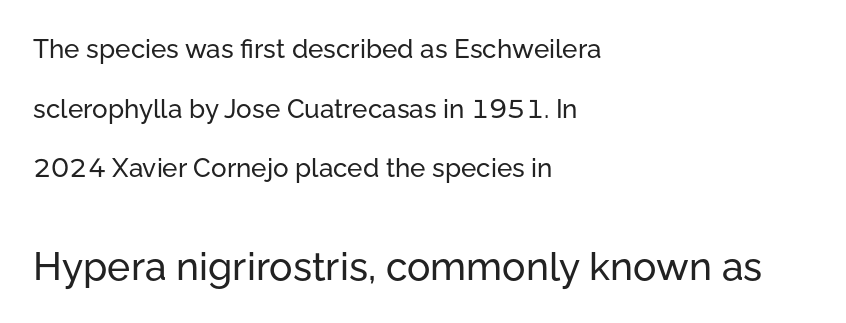
Q: Is the text italic (slanted)? A: No, it is upright.
Q: Is the typeface a serif or a sans-serif typeface? A: Sans-serif.
Q: Is the text underlined? A: No.
Q: How is the paragraph aligned? A: Left-aligned.
Q: Is the spacing between letters normal or unusually wide? A: Normal.
Q: Is the spacing between lines tight, normal or loose? A: Loose.
Q: Which block of text is set in a larger size, the first (top) or the second (bottom)? A: The second (bottom) one.
Q: Width (condensed, normal, or wide)? A: Normal.
Q: Stroke contrast? A: Low.
Q: x-height? A: Medium.
Q: Monospaced? A: No.
